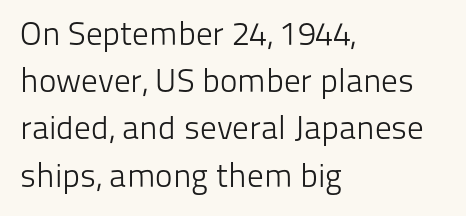
{"serif": "no", "italic": "no", "bold": "no", "weight": "light", "width": "normal", "stroke_contrast": "low", "x_height": "medium", "monospaced": "no", "underline": "no", "align": "left", "line_spacing": "normal", "line_spacing_ratio": 1.43, "letter_spacing": "normal", "letter_spacing_em": 0.0, "glyph_px": 33}
